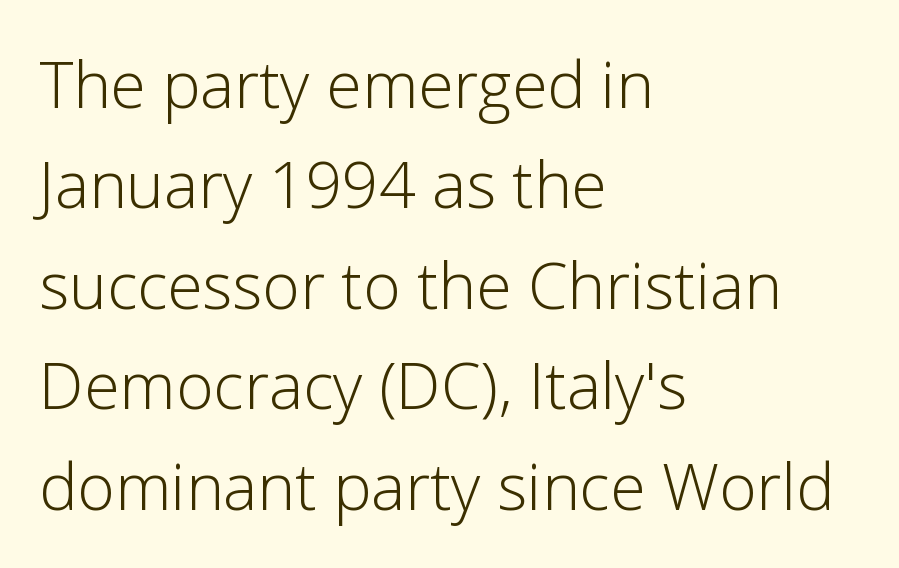
Q: Is the text bold? A: No.
Q: Is the text italic (slanted)? A: No, it is upright.
Q: Is the typeface a serif or a sans-serif typeface? A: Sans-serif.
Q: Is the text underlined? A: No.
Q: How is the paragraph aligned? A: Left-aligned.
Q: Is the spacing between letters normal or unusually wide? A: Normal.
Q: Is the spacing between lines tight, normal or loose? A: Normal.
Q: Width (condensed, normal, or wide)? A: Normal.
Q: Stroke contrast? A: Low.
Q: x-height? A: Medium.
Q: Monospaced? A: No.
